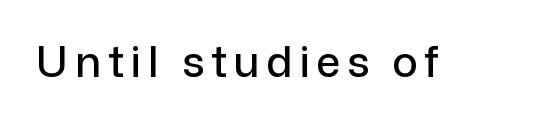
The image shows 43 px sans-serif type, upright; set not underlined; low stroke contrast and a medium x-height.
